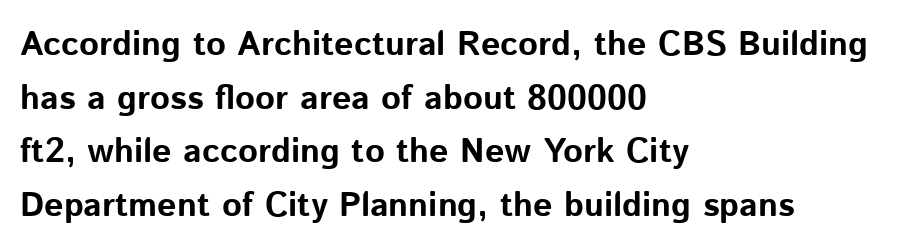
Pretty heavy lettering here — definitely bold. Is this a fixed-width face? No — the glyphs have proportional, varying widths. Does the leading feel generous? No, just average. The ragged edge is on the right, which tells us the setting is flush left. Observe the ordinary spacing: letters are neighbours, not strangers.
